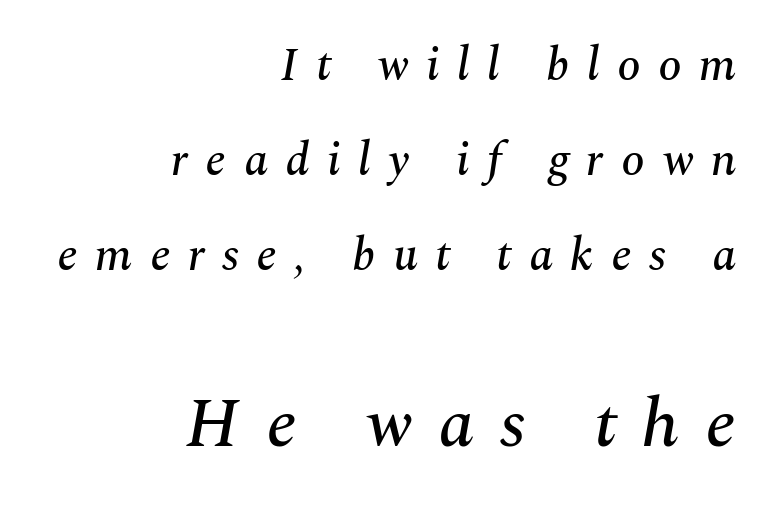
The image shows 70 px serif type, italic (leaning right); set right-aligned, loose line spacing (2.02x), unusually wide letter spacing (+0.37 em), not underlined; the second (bottom) block is 1.49x larger; medium stroke contrast and a medium x-height.
